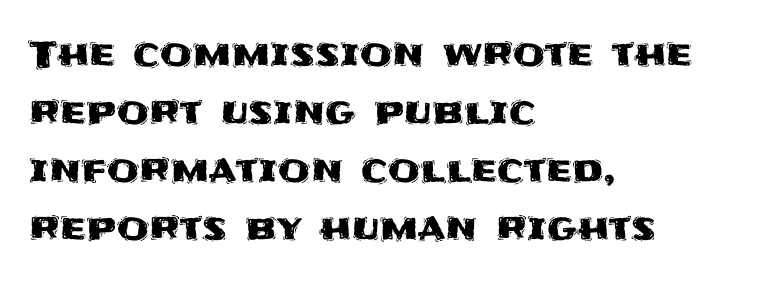
The zone under the glyphs is completely vacant. Looks like regular typesetting: each glyph gets only the width it needs. In terms of posture, this sample is upright. Each line starts at the same left margin while the right side varies. Stroke terminals: plain, sans-serif. Horizontal bands of white between lines are of average thickness.
